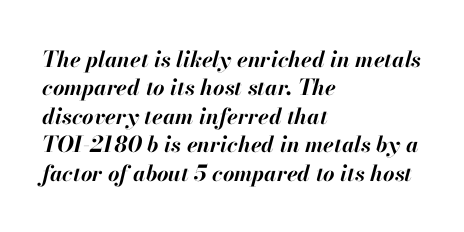
Q: Is the text bold? A: Yes.
Q: Is the text italic (slanted)? A: Yes, it leans right by about 13 degrees.
Q: Is the text underlined? A: No.
Q: How is the paragraph aligned? A: Left-aligned.
Q: Is the spacing between letters normal or unusually wide? A: Normal.
Q: Is the spacing between lines tight, normal or loose? A: Normal.
